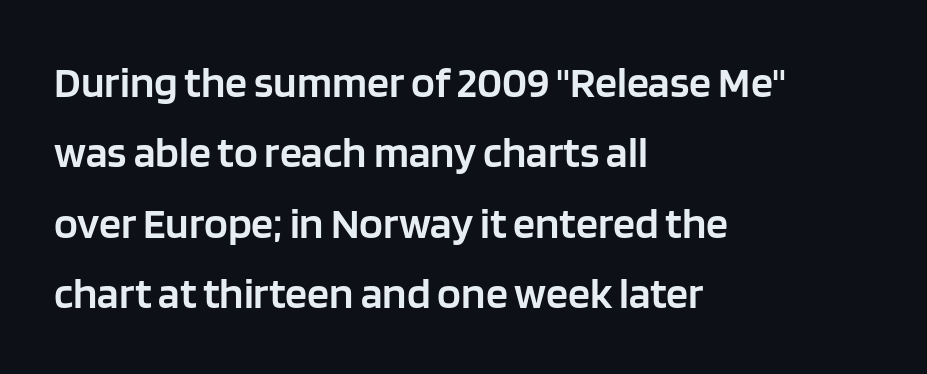
{"serif": "no", "italic": "no", "bold": "semi", "weight": "semibold", "width": "normal", "stroke_contrast": "low", "x_height": "large", "monospaced": "no", "underline": "no", "align": "left", "line_spacing": "normal", "line_spacing_ratio": 1.6, "letter_spacing": "normal", "letter_spacing_em": 0.0, "glyph_px": 44}
